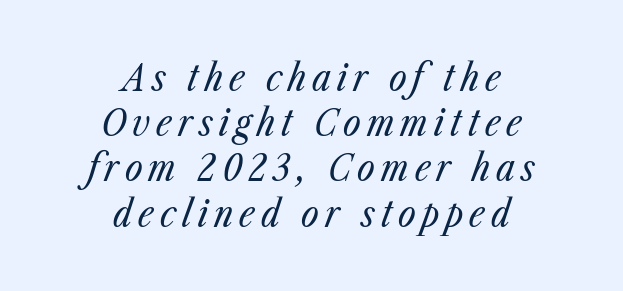
{"italic": "yes", "lean": "right", "slant_degrees": 23, "bold": "no", "weight": "regular", "width": "condensed", "stroke_contrast": "low", "x_height": "medium", "monospaced": "no", "underline": "no", "align": "center", "line_spacing_ratio": 1.19, "glyph_px": 38}
